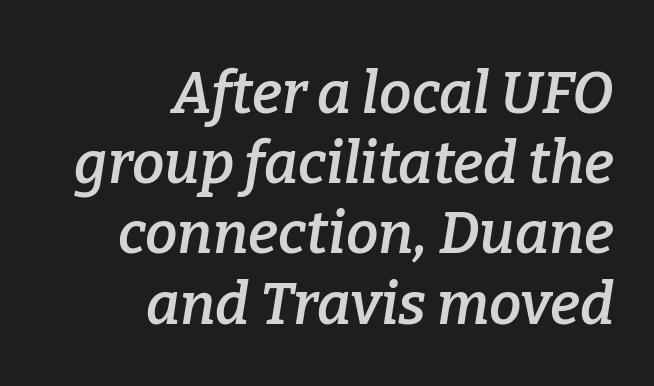
Q: Is the text bold? A: Semi-bold.
Q: Is the text italic (slanted)? A: Yes, it leans right by about 9 degrees.
Q: Is the typeface a serif or a sans-serif typeface? A: Serif.
Q: Is the text underlined? A: No.
Q: How is the paragraph aligned? A: Right-aligned.
Q: Is the spacing between letters normal or unusually wide? A: Normal.
Q: Width (condensed, normal, or wide)? A: Normal.
Q: Stroke contrast? A: Low.
Q: x-height? A: Medium.
Q: Monospaced? A: No.
